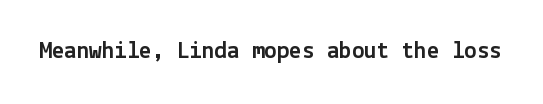
Q: Is the text italic (slanted)? A: No, it is upright.
Q: Is the text underlined? A: No.
Q: Is the spacing between letters normal or unusually wide? A: Normal.
